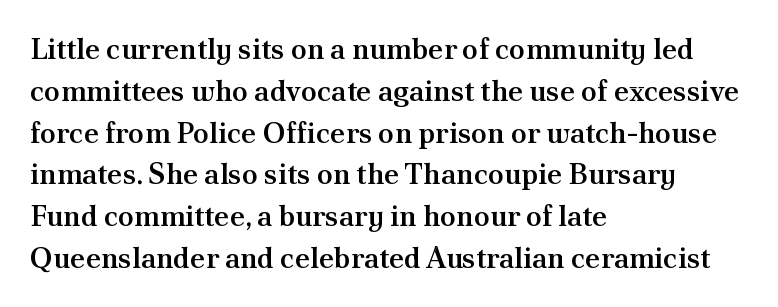
{"serif": "yes", "italic": "no", "bold": "semi", "weight": "semibold", "width": "normal", "stroke_contrast": "medium", "x_height": "small", "monospaced": "no", "underline": "no", "align": "left", "line_spacing": "normal", "line_spacing_ratio": 1.44, "letter_spacing": "normal", "letter_spacing_em": 0.0, "glyph_px": 29}
